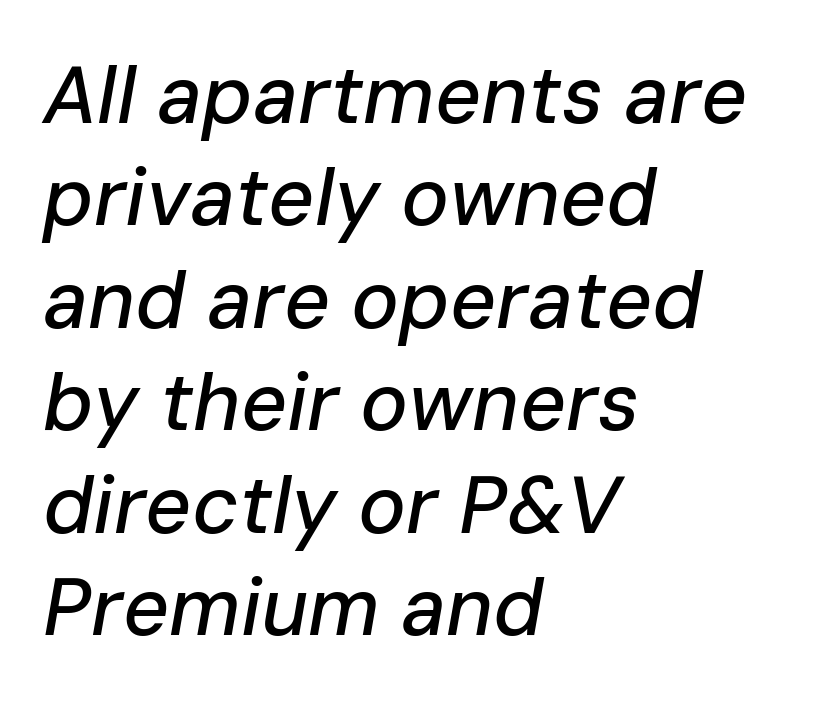
The image shows 80 px text type, italic (leaning right); set left-aligned, normal line spacing (1.28x), normal letter spacing, not underlined; low stroke contrast and a medium x-height.
